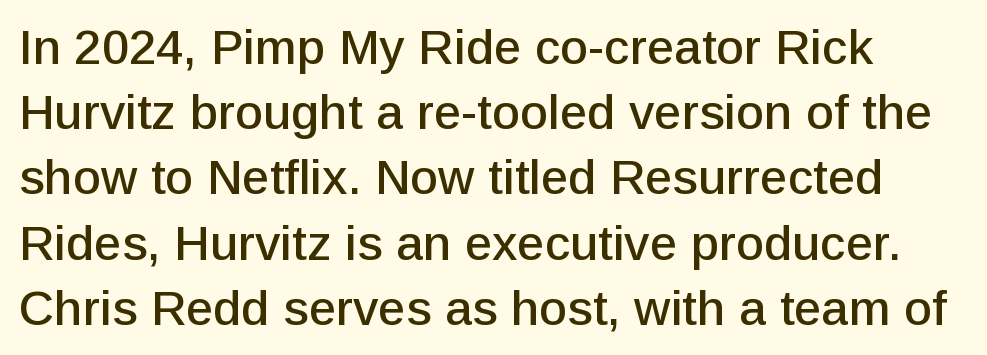
Nothing unusual about the tracking: characters are spaced as the font intends. Notice how the stems are strictly vertical — no italics here. Plain, unruled lines of type. Stroke terminals: plain, sans-serif.
